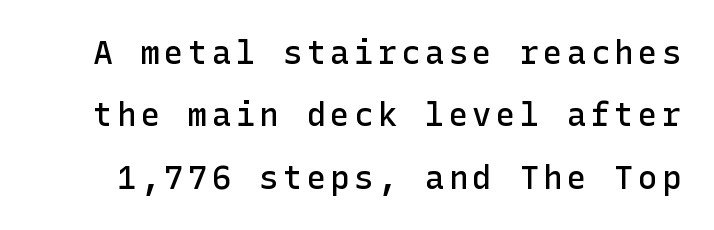
Regarding serifs, this sample does without them. The block of text is sparse from top to bottom, with ample space between rows. The words here are not underlined. A roman cut, with each character standing at attention.
